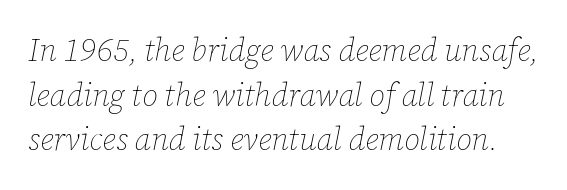
Spacing verdict: proportional, widths tailored to each character. Students, observe: this is what conventionally led text looks like. Compared with a typical body face, this is equally light or lighter still. Default kerning and tracking; the words read as compact shapes.
